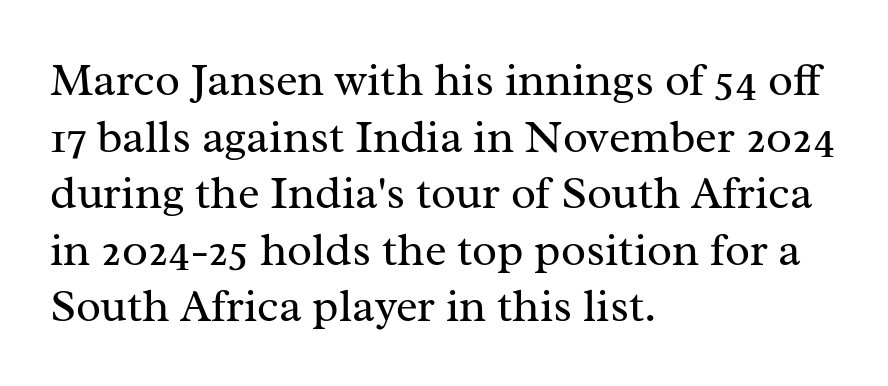
Every stem runs plumb, perpendicular to the baseline. Character widths vary here, with narrow letters taking less room than wide ones. There is no visible air inserted between adjacent glyphs. Typographically, this falls in the serif category.
